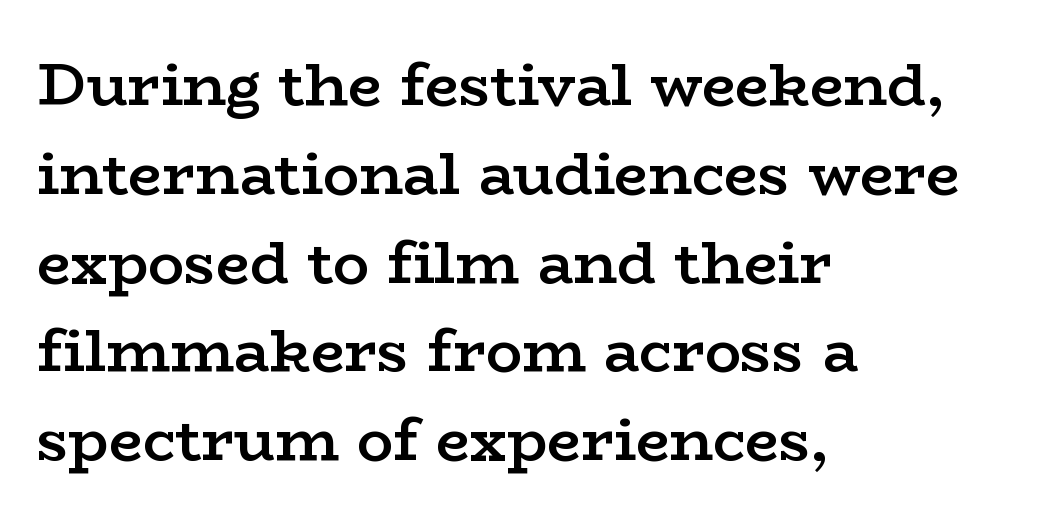
The image shows 60 px semibold, wide serif type, upright; set left-aligned, normal line spacing (1.48x), normal letter spacing, not underlined; low stroke contrast and a medium x-height.
